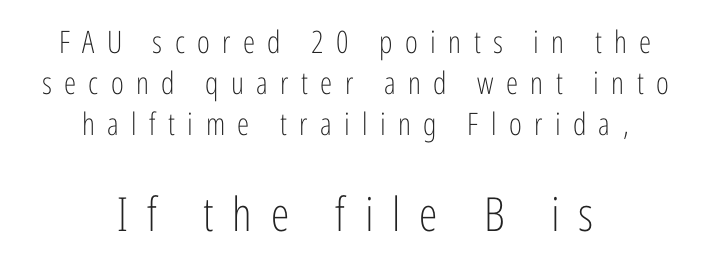
Q: Is the text bold? A: No.
Q: Is the text italic (slanted)? A: No, it is upright.
Q: Is the typeface a serif or a sans-serif typeface? A: Sans-serif.
Q: Is the text underlined? A: No.
Q: How is the paragraph aligned? A: Centered.
Q: Is the spacing between letters normal or unusually wide? A: Unusually wide.
Q: Is the spacing between lines tight, normal or loose? A: Normal.
Q: Which block of text is set in a larger size, the first (top) or the second (bottom)? A: The second (bottom) one.
Q: Width (condensed, normal, or wide)? A: Condensed.
Q: Stroke contrast? A: Low.
Q: x-height? A: Medium.
Q: Monospaced? A: No.
